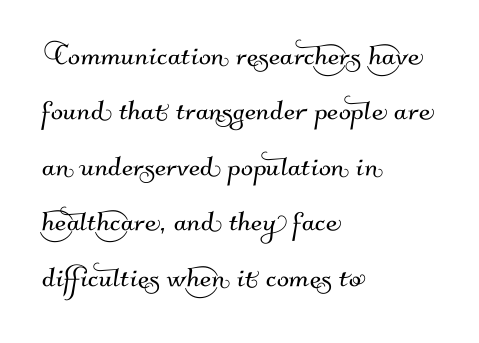
Q: Is the typeface a serif or a sans-serif typeface? A: Sans-serif.
Q: Is the text underlined? A: No.
Q: How is the paragraph aligned? A: Left-aligned.
Q: Is the spacing between letters normal or unusually wide? A: Normal.
Q: Is the spacing between lines tight, normal or loose? A: Normal.
Q: Width (condensed, normal, or wide)? A: Normal.
Q: Stroke contrast? A: Medium.
Q: x-height? A: Small.
Q: Monospaced? A: No.
